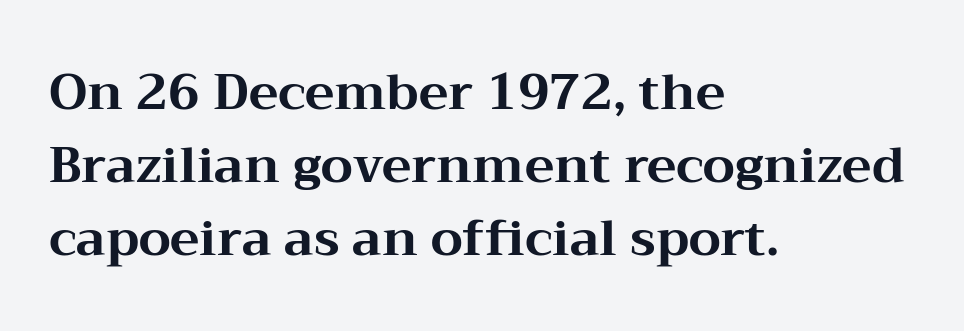
Q: Is the text bold? A: Yes.
Q: Is the text italic (slanted)? A: No, it is upright.
Q: Is the typeface a serif or a sans-serif typeface? A: Serif.
Q: Is the text underlined? A: No.
Q: How is the paragraph aligned? A: Left-aligned.
Q: Is the spacing between letters normal or unusually wide? A: Normal.
Q: Is the spacing between lines tight, normal or loose? A: Normal.
Q: Width (condensed, normal, or wide)? A: Wide.
Q: Stroke contrast? A: Medium.
Q: x-height? A: Medium.
Q: Monospaced? A: No.
